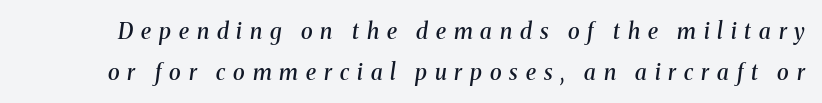
Q: Is the text bold? A: Semi-bold.
Q: Is the text italic (slanted)? A: Yes, it leans right by about 8 degrees.
Q: Is the text underlined? A: No.
Q: Is the spacing between letters normal or unusually wide? A: Unusually wide.
